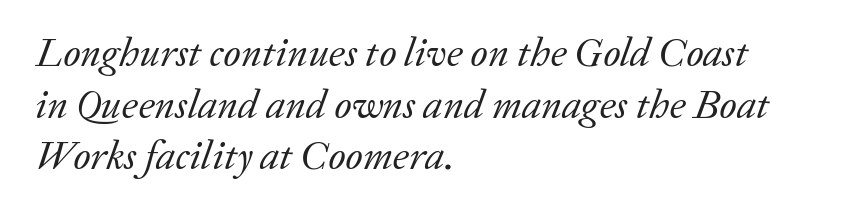
{"serif": "yes", "italic": "yes", "lean": "right", "slant_degrees": 20, "bold": "no", "weight": "regular", "width": "normal", "stroke_contrast": "low", "x_height": "medium", "monospaced": "no", "underline": "no", "align": "left", "line_spacing": "normal", "line_spacing_ratio": 1.26, "letter_spacing": "normal", "letter_spacing_em": 0.0, "glyph_px": 41}
